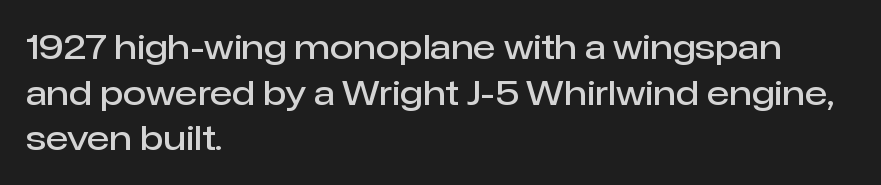
The image shows 34 px semibold sans-serif type, upright; set left-aligned, normal line spacing (1.34x), normal letter spacing, not underlined; low stroke contrast and a medium x-height.
